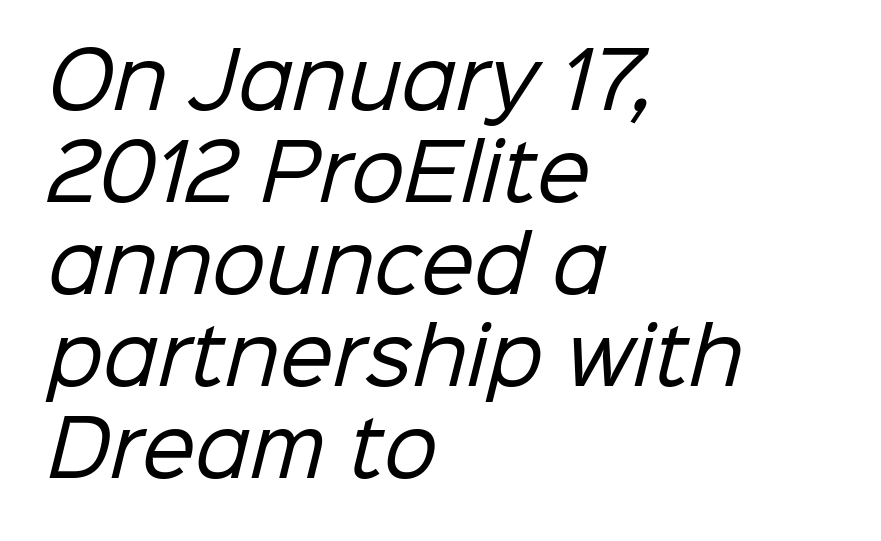
{"serif": "no", "bold": "no", "weight": "regular", "width": "normal", "stroke_contrast": "low", "x_height": "medium", "monospaced": "no", "underline": "no", "align": "left", "line_spacing_ratio": 1.21, "letter_spacing": "normal", "letter_spacing_em": 0.0, "glyph_px": 76}
